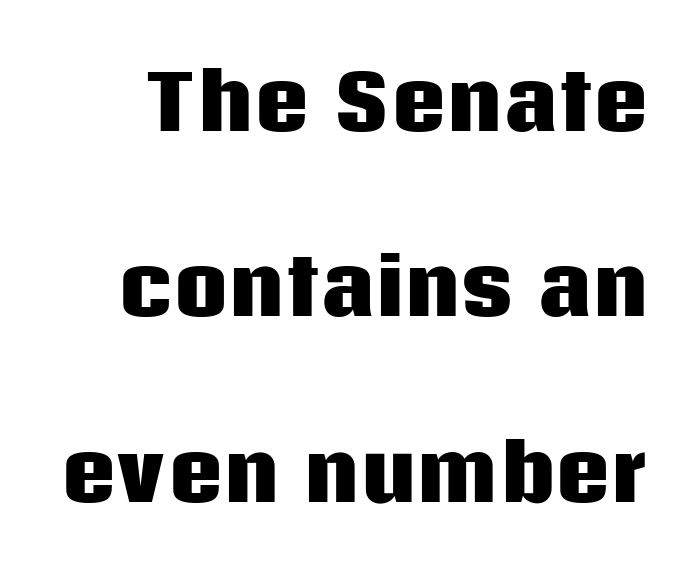
Q: Is the text bold? A: Yes.
Q: Is the text italic (slanted)? A: No, it is upright.
Q: Is the typeface a serif or a sans-serif typeface? A: Sans-serif.
Q: Is the text underlined? A: No.
Q: Is the spacing between letters normal or unusually wide? A: Normal.
Q: Is the spacing between lines tight, normal or loose? A: Loose.
Q: Width (condensed, normal, or wide)? A: Normal.
Q: Stroke contrast? A: Low.
Q: x-height? A: Large.
Q: Monospaced? A: No.
